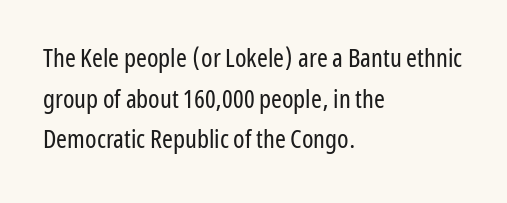
The image shows 26 px text type, upright; set left-aligned, normal line spacing (1.56x), normal letter spacing, not underlined.
